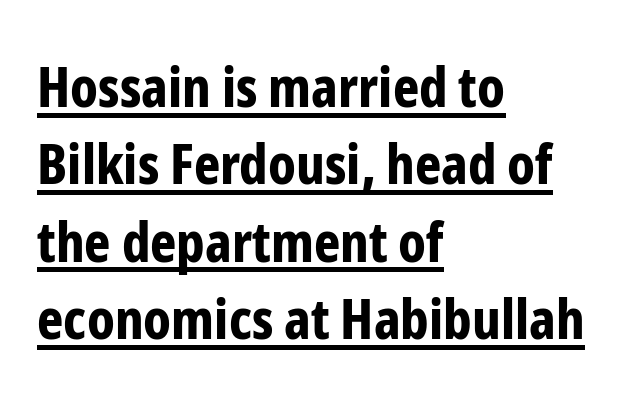
Default kerning and tracking; the words read as compact shapes. The letters stand upright; this is a roman face. Varying glyph widths throughout — classic text-font behaviour. Does the copy run flush right? No — it runs flush left. Every word sits above its own underline.
